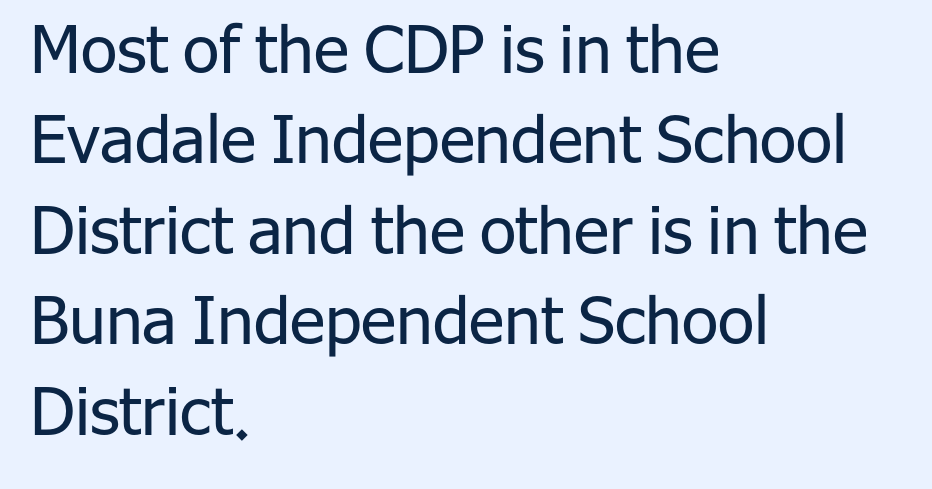
Q: Is the text bold? A: No.
Q: Is the text italic (slanted)? A: No, it is upright.
Q: Is the typeface a serif or a sans-serif typeface? A: Sans-serif.
Q: Is the text underlined? A: No.
Q: How is the paragraph aligned? A: Left-aligned.
Q: Is the spacing between letters normal or unusually wide? A: Normal.
Q: Is the spacing between lines tight, normal or loose? A: Normal.
Q: Width (condensed, normal, or wide)? A: Normal.
Q: Stroke contrast? A: Low.
Q: x-height? A: Medium.
Q: Monospaced? A: No.
